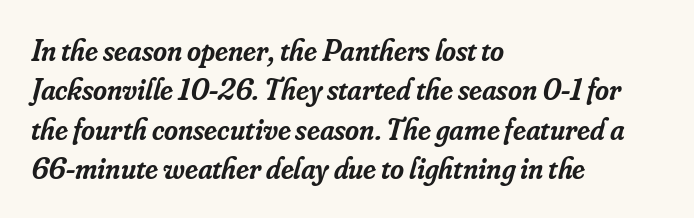
{"serif": "yes", "italic": "yes", "lean": "right", "slant_degrees": 16, "bold": "semi", "weight": "semibold", "width": "normal", "stroke_contrast": "low", "x_height": "small", "monospaced": "no", "underline": "no", "align": "left", "line_spacing": "normal", "line_spacing_ratio": 1.31, "letter_spacing": "normal", "letter_spacing_em": 0.0, "glyph_px": 30}
